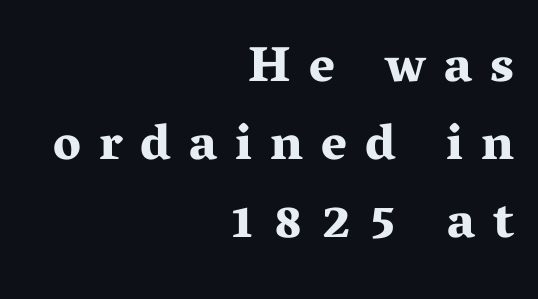
{"serif": "yes", "italic": "no", "bold": "yes", "weight": "bold", "width": "wide", "stroke_contrast": "medium", "x_height": "medium", "monospaced": "no", "underline": "no", "align": "right", "line_spacing": "normal", "line_spacing_ratio": 1.56, "letter_spacing": "wide", "letter_spacing_em": 0.36, "glyph_px": 50}
